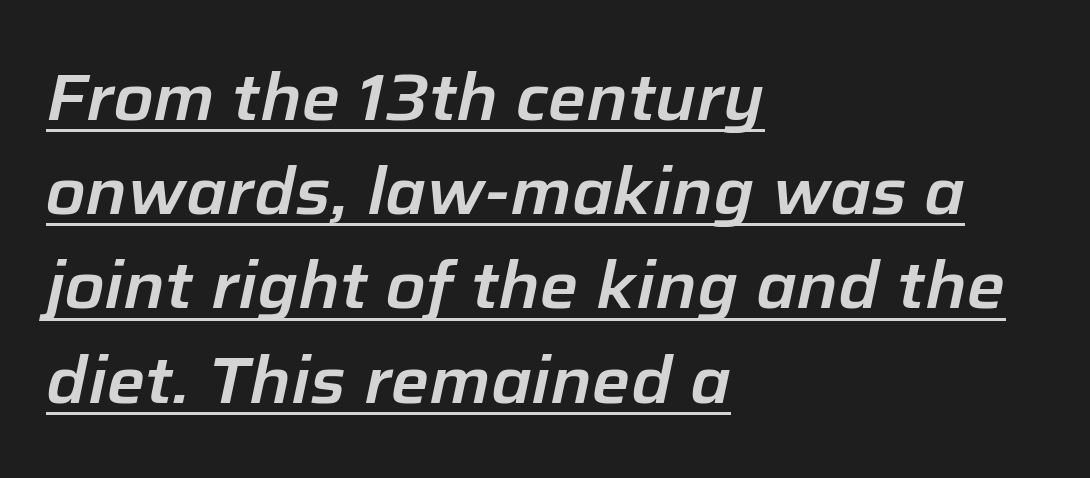
Q: Is the text italic (slanted)? A: Yes, it leans right by about 12 degrees.
Q: Is the text underlined? A: Yes.
Q: How is the paragraph aligned? A: Left-aligned.
Q: Is the spacing between letters normal or unusually wide? A: Normal.
Q: Is the spacing between lines tight, normal or loose? A: Normal.
Q: Width (condensed, normal, or wide)? A: Normal.
Q: Stroke contrast? A: Low.
Q: x-height? A: Medium.
Q: Monospaced? A: No.
